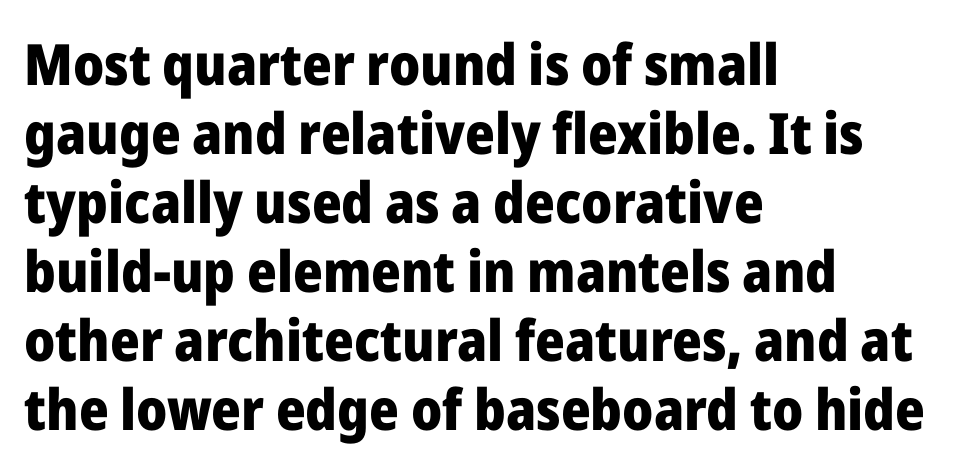
Note the varied advance widths — an 'i' is clearly narrower than an 'm'. In terms of letterspacing, this is plain default setting. Rule under the text: the space is simply empty. Heft: maximum for text — a bold. It's the straight-up-and-down kind of type. The typeface chosen for these lines omits serifs.
